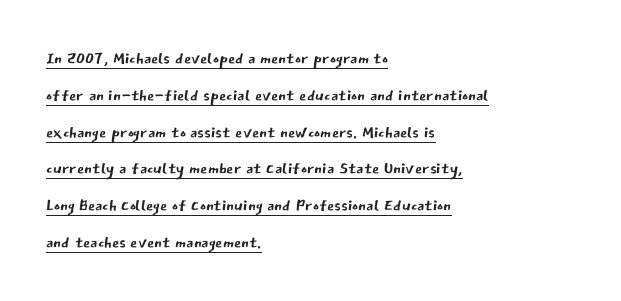
The text block is weighted toward the left margin, trailing off unevenly rightward. The gaps between neighbouring characters are ordinary and unremarkable. Compared with a typical body face, this is equally light or lighter still. The rendering uses the underline text-decoration. Line spacing here is normal.
